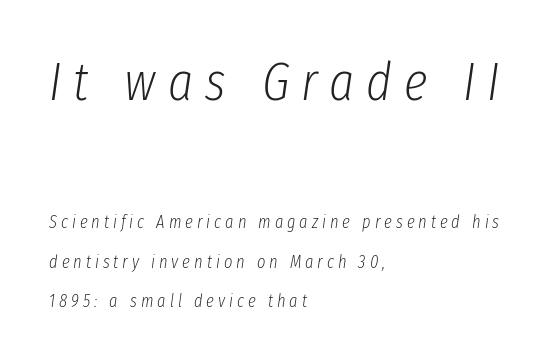
Q: Is the text bold? A: No.
Q: Is the text italic (slanted)? A: Yes, it leans right by about 8 degrees.
Q: Is the text underlined? A: No.
Q: How is the paragraph aligned? A: Left-aligned.
Q: Is the spacing between letters normal or unusually wide? A: Unusually wide.
Q: Is the spacing between lines tight, normal or loose? A: Loose.
Q: Which block of text is set in a larger size, the first (top) or the second (bottom)? A: The first (top) one.
Q: Width (condensed, normal, or wide)? A: Condensed.
Q: Stroke contrast? A: Low.
Q: x-height? A: Medium.
Q: Monospaced? A: No.
